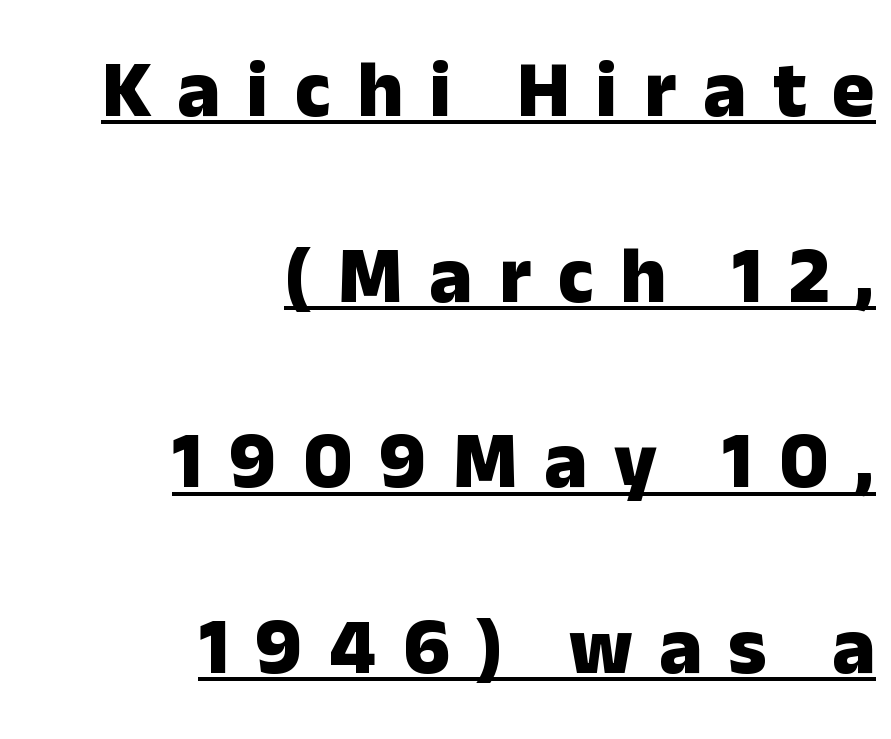
{"serif": "no", "italic": "no", "bold": "yes", "weight": "heavy", "width": "normal", "stroke_contrast": "low", "x_height": "medium", "monospaced": "no", "underline": "yes", "align": "right", "line_spacing": "loose", "line_spacing_ratio": 2.32, "letter_spacing": "wide", "letter_spacing_em": 0.33, "glyph_px": 80}
